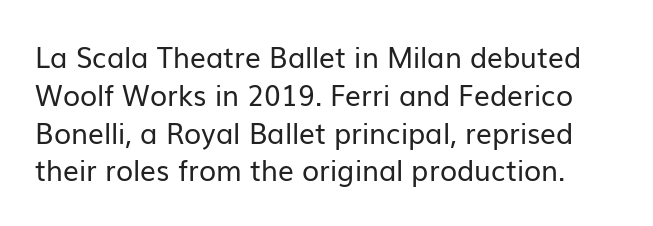
The image shows 28 px regular-weight sans-serif type, upright; set normal line spacing (1.35x), normal letter spacing, not underlined; low stroke contrast and a medium x-height.
